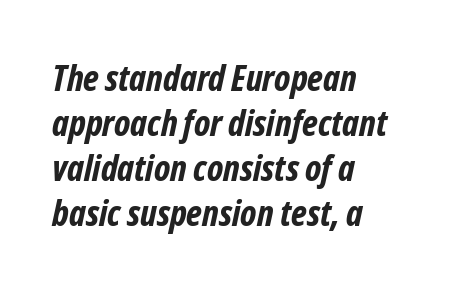
Each line starts at the same left margin while the right side varies. The typesetting leans heavy: a genuine bold. Just letters on the line, the space beneath them empty. The letterforms sit shoulder to shoulder at normal distance.
